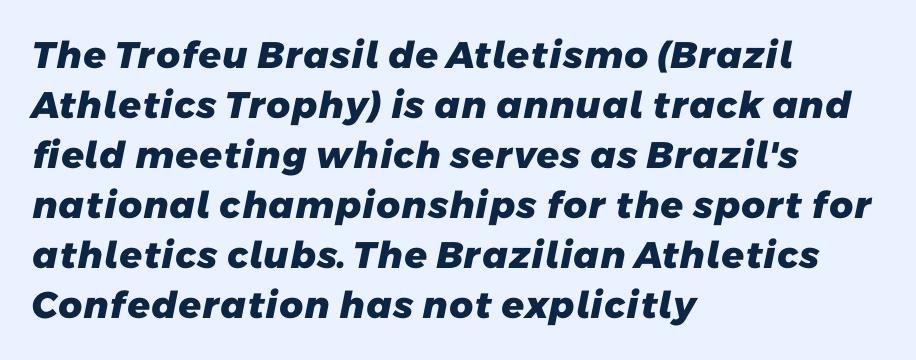
The face used here has the dense, thick strokes of a bold. Serifs: no, the terminals of the letterforms are clean. Horizontally, the lines are justified to the leading edge only. Regular leading. This rendering leaves character spacing at its baseline value. Check the space under the baseline: it is left empty.
